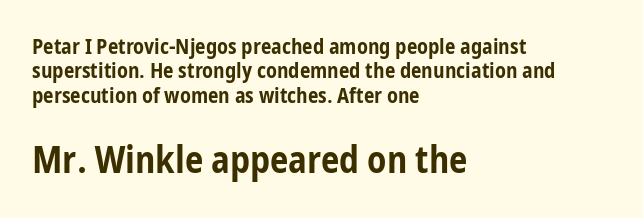
Q: Is the text bold? A: Yes.
Q: Is the text italic (slanted)? A: No, it is upright.
Q: Is the typeface a serif or a sans-serif typeface? A: Sans-serif.
Q: Is the text underlined? A: No.
Q: How is the paragraph aligned? A: Left-aligned.
Q: Is the spacing between letters normal or unusually wide? A: Normal.
Q: Which block of text is set in a larger size, the first (top) or the second (bottom)? A: The second (bottom) one.
Q: Width (condensed, normal, or wide)? A: Condensed.
Q: Stroke contrast? A: Low.
Q: x-height? A: Medium.
Q: Monospaced? A: No.
